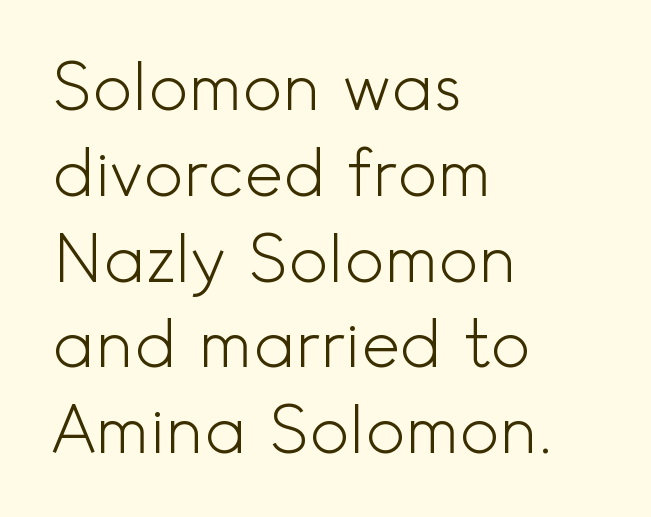
Q: Is the text bold? A: No.
Q: Is the text italic (slanted)? A: No, it is upright.
Q: Is the typeface a serif or a sans-serif typeface? A: Sans-serif.
Q: Is the text underlined? A: No.
Q: How is the paragraph aligned? A: Left-aligned.
Q: Is the spacing between letters normal or unusually wide? A: Normal.
Q: Is the spacing between lines tight, normal or loose? A: Normal.
Q: Width (condensed, normal, or wide)? A: Normal.
Q: x-height? A: Small.
Q: Monospaced? A: No.
